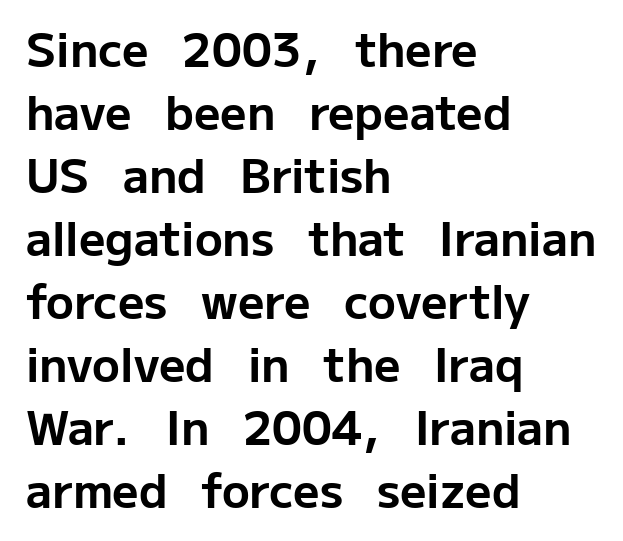
Q: Is the text bold? A: Yes.
Q: Is the text italic (slanted)? A: No, it is upright.
Q: Is the typeface a serif or a sans-serif typeface? A: Sans-serif.
Q: Is the text underlined? A: No.
Q: How is the paragraph aligned? A: Left-aligned.
Q: Is the spacing between letters normal or unusually wide? A: Normal.
Q: Is the spacing between lines tight, normal or loose? A: Normal.
Q: Width (condensed, normal, or wide)? A: Normal.
Q: Stroke contrast? A: Low.
Q: x-height? A: Medium.
Q: Monospaced? A: No.
